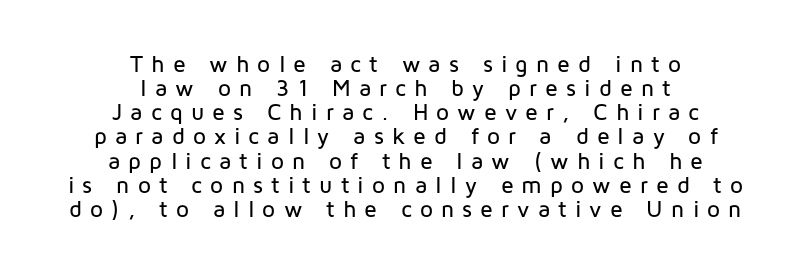
Reading down the column, the eye jumps only a short way to each next line. No word sits above an underline. Tracking value appears strongly positive — letters spread wide. A typesetter would mark this as roman, not italic.
